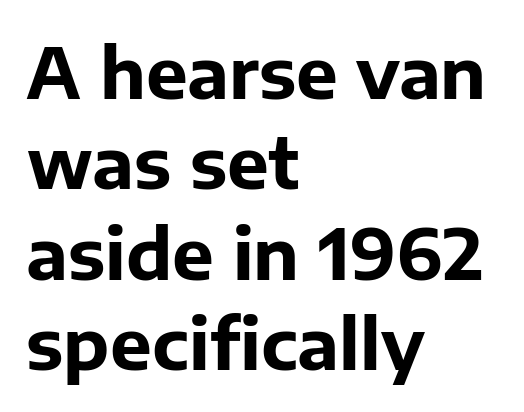
The vertical gap from one line to the next is medium. Short and long lines alike share a common starting point at left. Is this a sans? Yes — the strokes have no serifs. Upright lettering throughout. Descender tails drop into unmarked territory.
